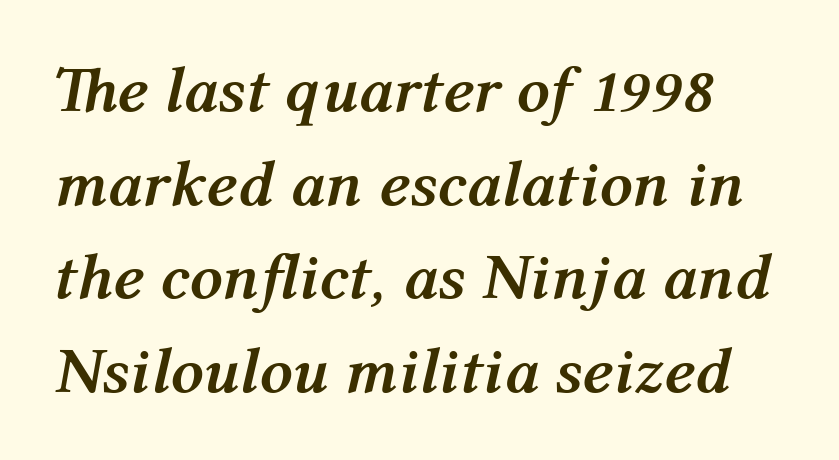
{"italic": "yes", "lean": "right", "slant_degrees": 12, "bold": "yes", "weight": "semibold", "width": "normal", "stroke_contrast": "medium", "x_height": "medium", "monospaced": "no", "underline": "no", "align": "left", "line_spacing": "normal", "line_spacing_ratio": 1.44, "letter_spacing": "normal", "letter_spacing_em": 0.0, "glyph_px": 65}
